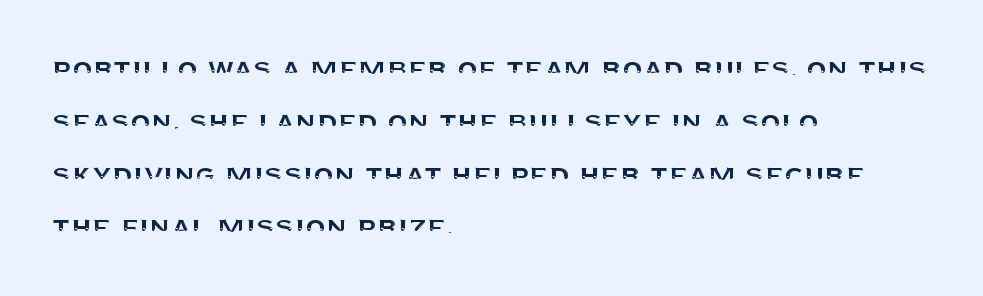
{"serif": "no", "italic": "no", "width": "normal", "stroke_contrast": "medium", "x_height": "large", "monospaced": "no", "underline": "no", "align": "left", "line_spacing": "normal", "line_spacing_ratio": 1.6, "letter_spacing": "normal", "letter_spacing_em": 0.0, "glyph_px": 33}
